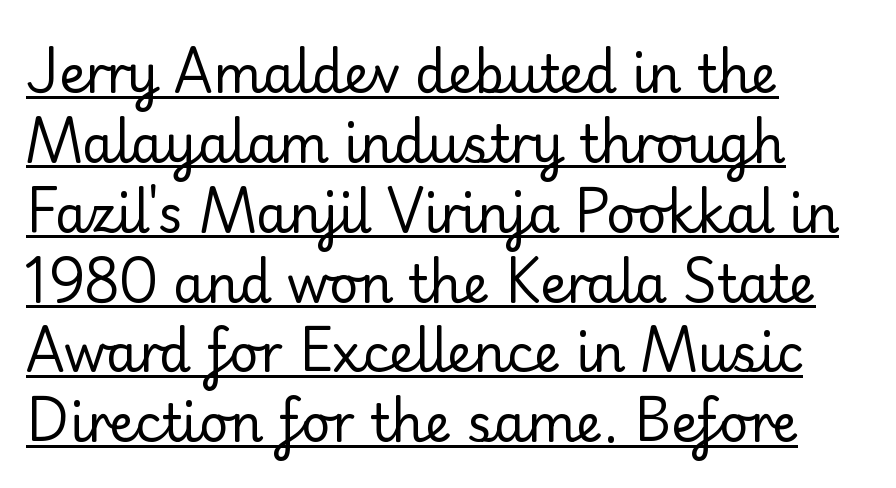
The cut favours lightness, reaching ordinary text weight at its darkest. Leading: standard. Posture: upright roman. You could not count columns in this text — the font is proportionally spaced. Notice how the passage keeps a crisp vertical edge on the left only. Old-style or modern, the face here clearly has serifs.
